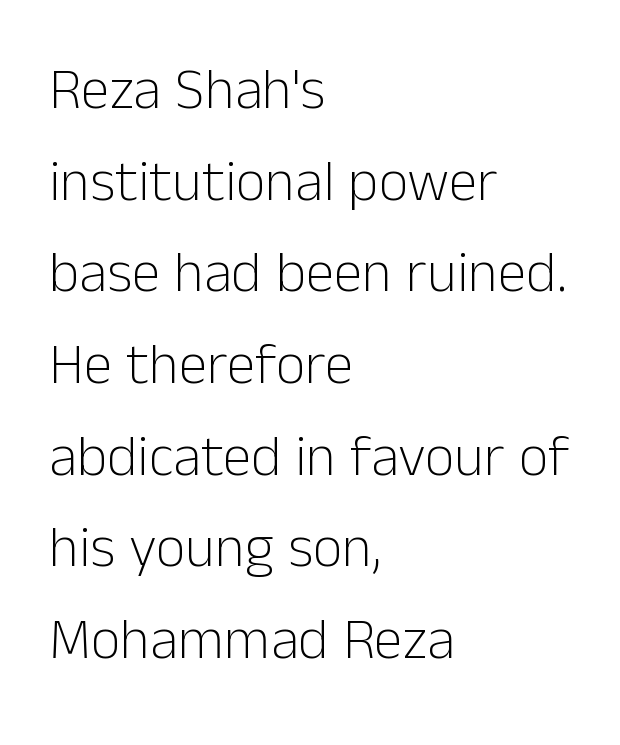
{"serif": "no", "italic": "no", "bold": "no", "weight": "light", "width": "normal", "stroke_contrast": "low", "x_height": "medium", "monospaced": "no", "underline": "no", "align": "left", "line_spacing": "normal", "line_spacing_ratio": 1.58, "letter_spacing": "normal", "letter_spacing_em": 0.0, "glyph_px": 58}
